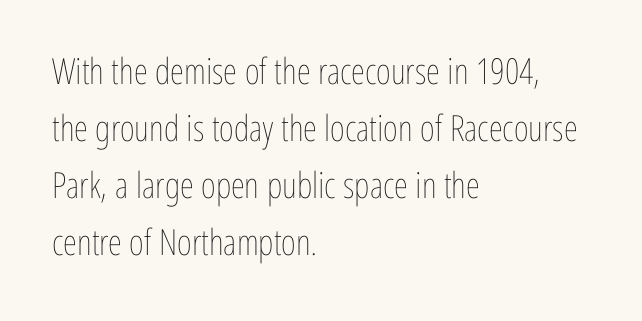
Q: Is the text bold? A: No.
Q: Is the text italic (slanted)? A: No, it is upright.
Q: Is the text underlined? A: No.
Q: How is the paragraph aligned? A: Left-aligned.
Q: Is the spacing between letters normal or unusually wide? A: Normal.
Q: Is the spacing between lines tight, normal or loose? A: Normal.
Q: Width (condensed, normal, or wide)? A: Condensed.
Q: Stroke contrast? A: Low.
Q: x-height? A: Medium.
Q: Monospaced? A: No.
